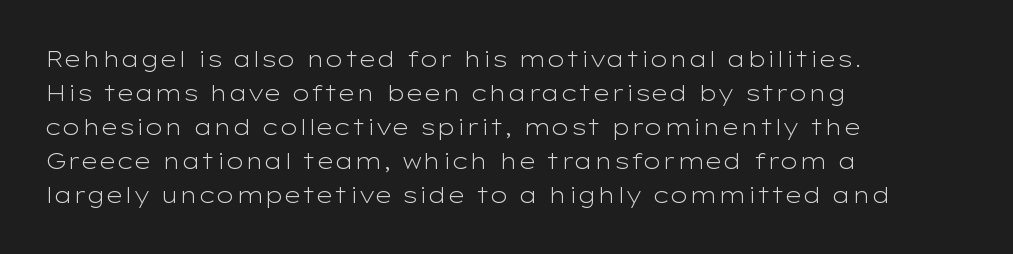
The image shows 22 px text type, upright; set left-aligned, normal line spacing (1.54x), normal letter spacing, not underlined.
